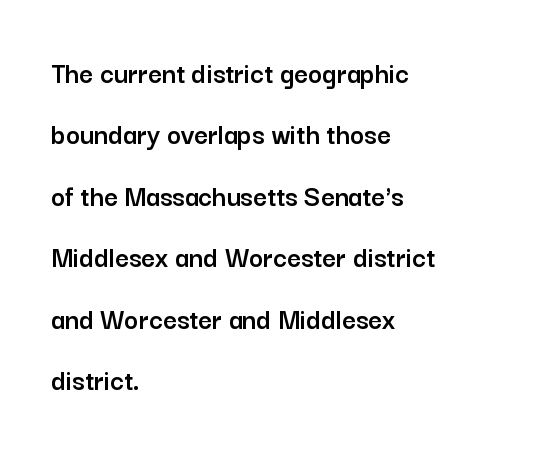
Between one letter and the next there's only the usual sliver of space. The paragraph shown leans on its left margin. The lettering holds an erect, upright posture throughout. Is there much room between lines? Yes — plenty of vertical air separates them. Serifs: no, the terminals of the letterforms are clean.
